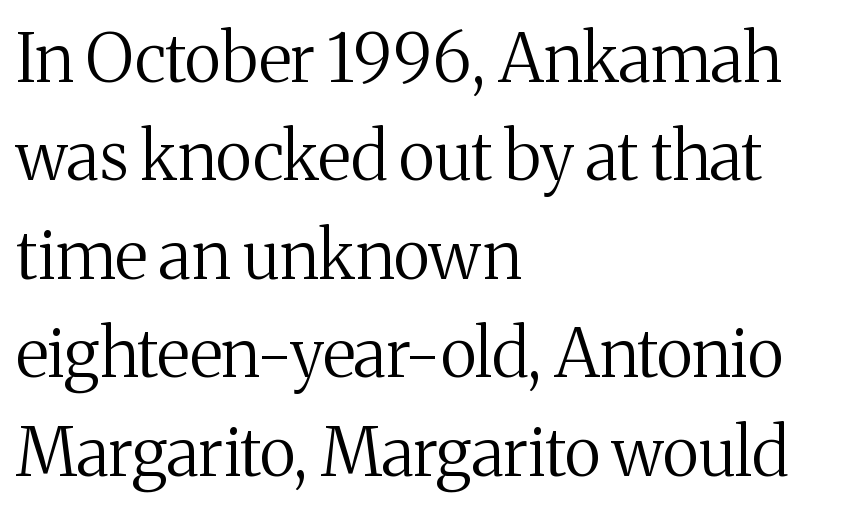
There is no visible air inserted between adjacent glyphs. Baseline-to-baseline distance is the conventional proportion of letter height. Italic: no, the glyphs are upright roman. No letter is thick-stroked: the sample isn't bold.
